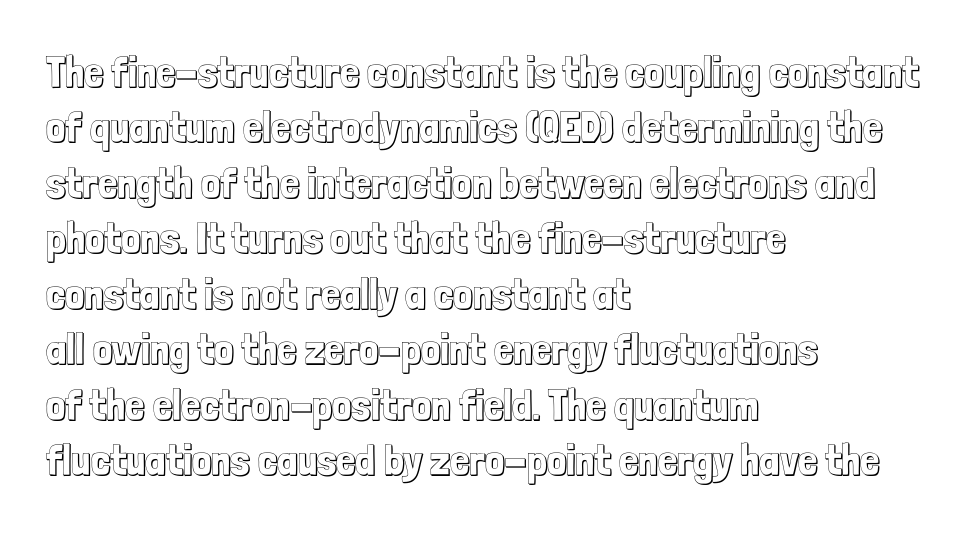
Q: Is the text italic (slanted)? A: No, it is upright.
Q: Is the text underlined? A: No.
Q: How is the paragraph aligned? A: Left-aligned.
Q: Is the spacing between letters normal or unusually wide? A: Normal.
Q: Is the spacing between lines tight, normal or loose? A: Normal.
Q: Width (condensed, normal, or wide)? A: Condensed.
Q: x-height? A: Medium.
Q: Monospaced? A: No.
